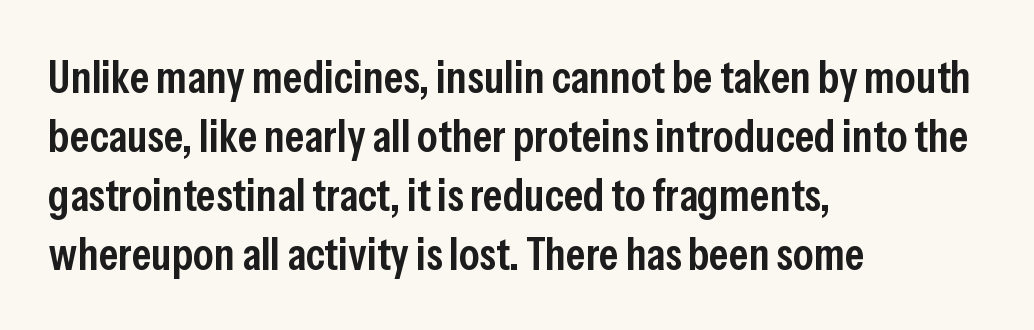
Q: Is the text bold? A: Semi-bold.
Q: Is the text italic (slanted)? A: No, it is upright.
Q: Is the typeface a serif or a sans-serif typeface? A: Sans-serif.
Q: Is the text underlined? A: No.
Q: How is the paragraph aligned? A: Left-aligned.
Q: Is the spacing between letters normal or unusually wide? A: Normal.
Q: Is the spacing between lines tight, normal or loose? A: Normal.
Q: Width (condensed, normal, or wide)? A: Condensed.
Q: Stroke contrast? A: Low.
Q: x-height? A: Medium.
Q: Monospaced? A: No.
